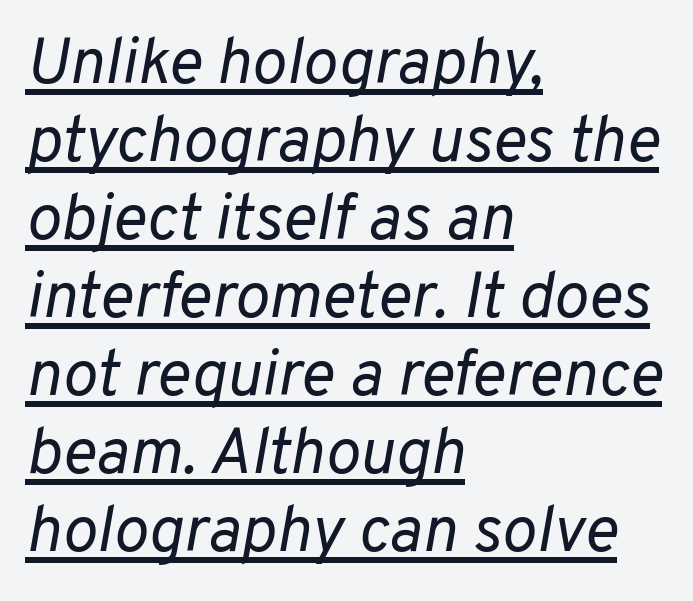
Default kerning and tracking; the words read as compact shapes. Leftover space on each line is placed entirely after the last word. Summary of weight: not heavy and not bold. Varying glyph widths throughout — classic text-font behaviour. This rendering features underlined lettering. Is the type slanted? Yes — the strokes lean at a clear angle.
